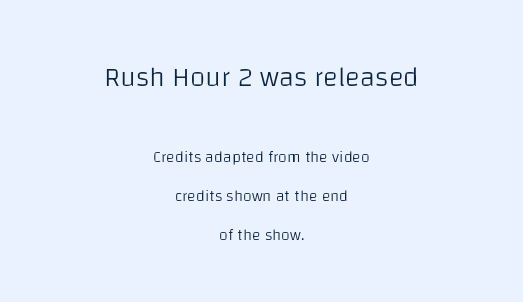
{"serif": "no", "italic": "no", "bold": "no", "weight": "light", "width": "normal", "stroke_contrast": "low", "x_height": "large", "monospaced": "no", "underline": "no", "align": "center", "line_spacing": "loose", "line_spacing_ratio": 2.45, "letter_spacing": "normal", "letter_spacing_em": 0.0, "larger_block": "first", "size_ratio": 1.75, "glyph_px": 28}
